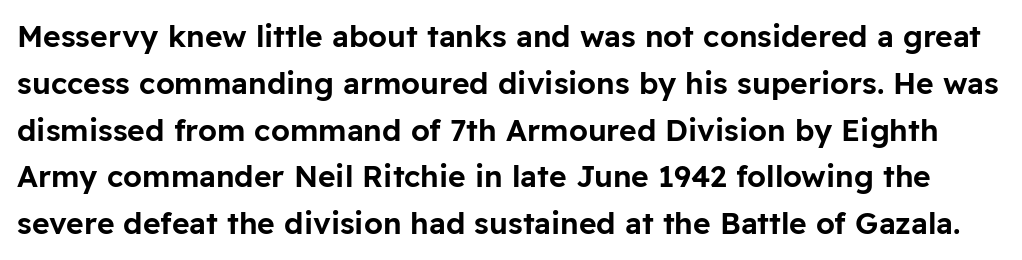
The image shows 30 px sans-serif type, upright; set normal line spacing (1.56x), normal letter spacing, not underlined; low stroke contrast and a medium x-height.
